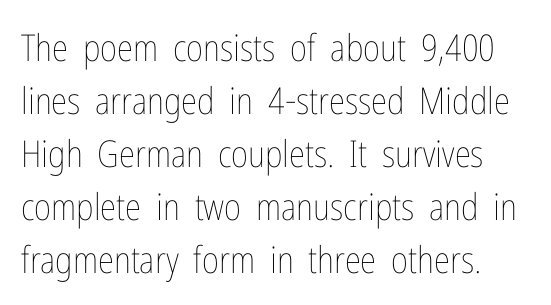
The image shows 37 px thin, condensed type, upright; set normal line spacing (1.43x), normal letter spacing, not underlined; low stroke contrast and a medium x-height.
